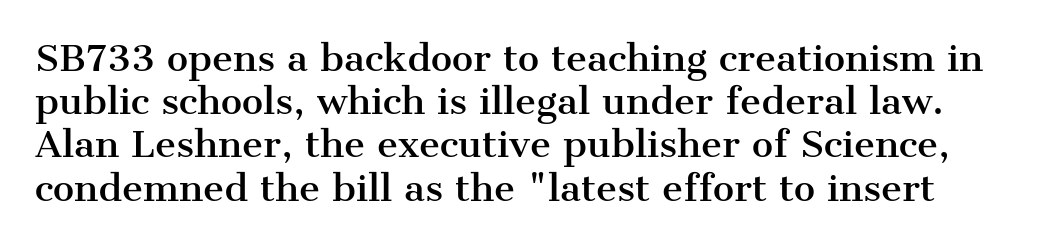
The image shows 36 px serif type, upright; set line spacing 1.2x, normal letter spacing, not underlined; medium stroke contrast and a medium x-height.
